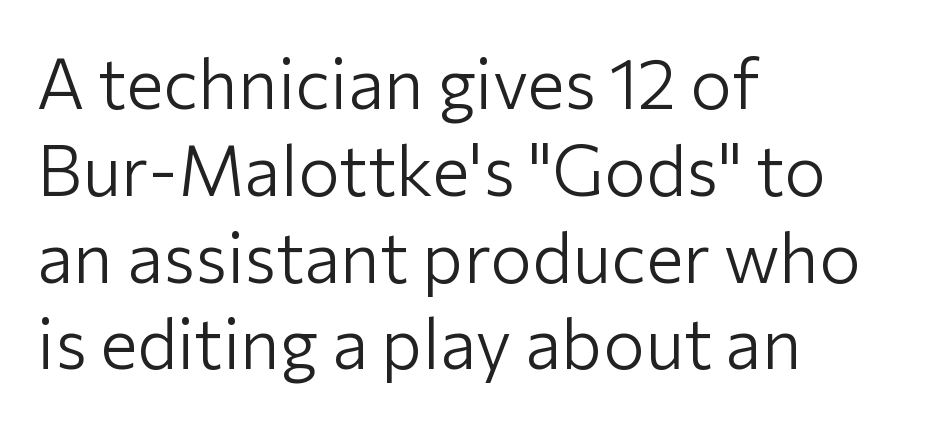
Is this a sans? Yes — the strokes have no serifs. Note the varied advance widths — an 'i' is clearly narrower than an 'm'. Type without underlining. Ascenders rise straight up at ninety degrees.
